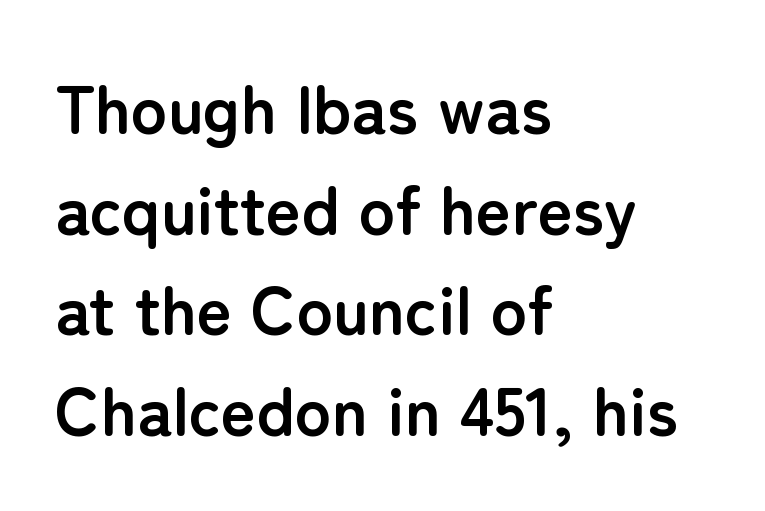
{"serif": "no", "italic": "no", "bold": "yes", "weight": "semibold", "width": "normal", "stroke_contrast": "low", "x_height": "medium", "monospaced": "no", "underline": "no", "align": "left", "line_spacing": "normal", "line_spacing_ratio": 1.48, "letter_spacing": "normal", "letter_spacing_em": 0.0, "glyph_px": 68}
